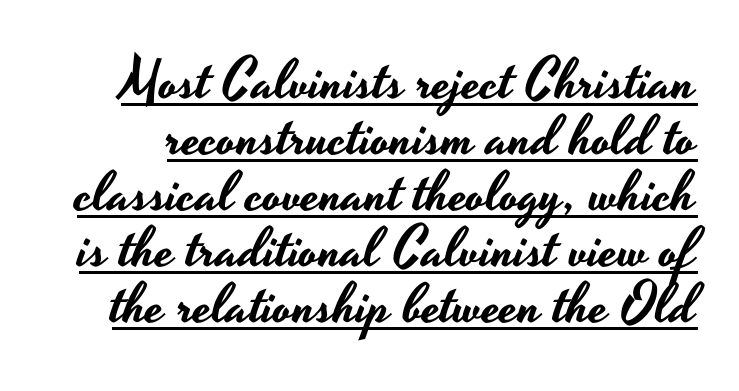
Each letter keeps its own natural width here, so spacing adapts to shape. Honestly, the rows look squashed on top of each other. The rendering shows plain stroke endings on the letterforms — a sans-serif design. Underlining? Definitely there. The line texture is even and compact thanks to regular tracking.
